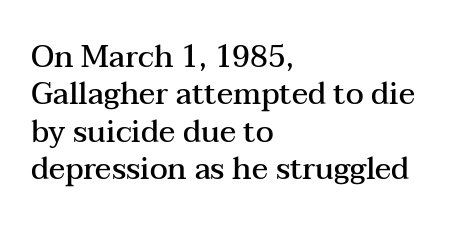
The image shows 30 px semibold, wide serif type, upright; set left-aligned, normal line spacing (1.25x), normal letter spacing, not underlined; medium stroke contrast and a medium x-height.
